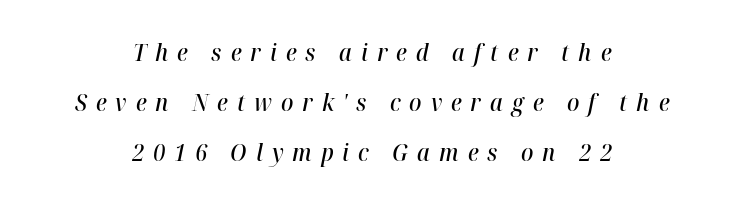
This sample is center-justified, so both line endings float freely. Leading: increased. Italic? Definitely — the glyphs are oblique. Is the type bold? Partly — it's a semibold, heavier than regular but not fully bold.
